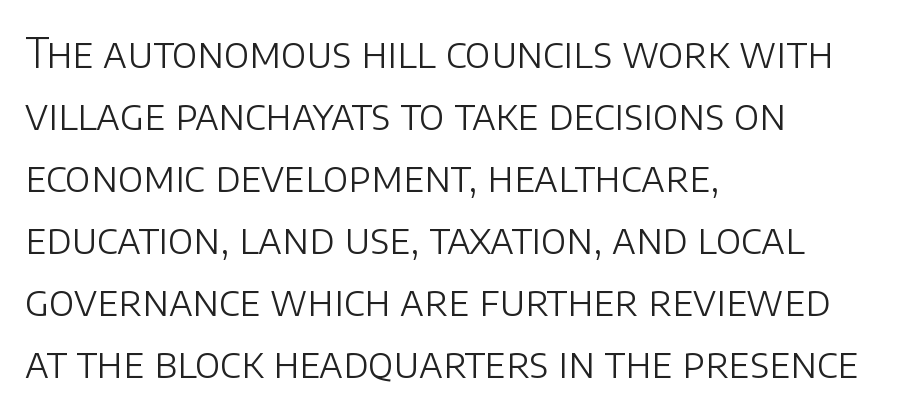
The image shows 41 px light sans-serif type, upright; set left-aligned, normal line spacing (1.51x), normal letter spacing, not underlined; low stroke contrast and a large x-height.
